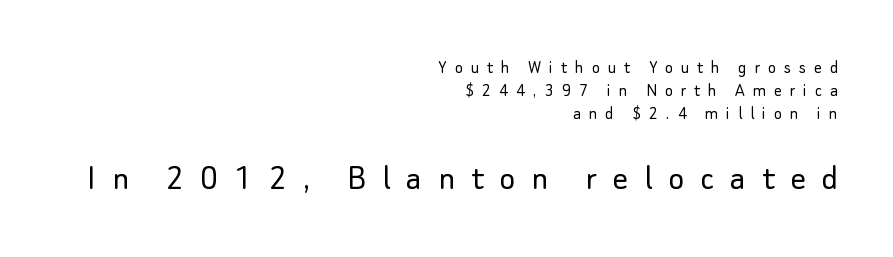
The image shows 38 px light sans-serif type, upright; set right-aligned, line spacing 1.21x, unusually wide letter spacing (+0.42 em), not underlined; the second (bottom) block is 2.0x larger; low stroke contrast and a small x-height.
